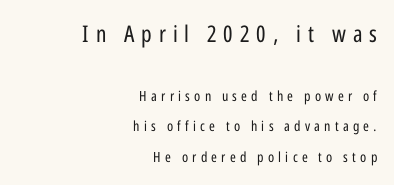
{"italic": "no", "bold": "no", "underline": "no", "align": "right", "line_spacing": "loose", "line_spacing_ratio": 2.19, "letter_spacing": "wide", "letter_spacing_em": 0.3, "larger_block": "first", "size_ratio": 1.64, "glyph_px": 23}
